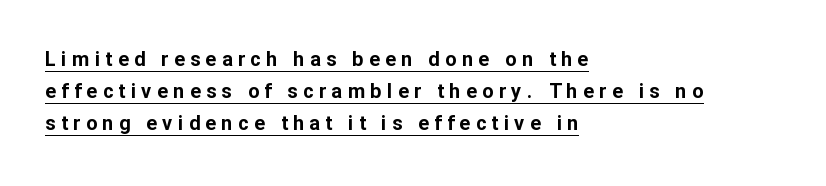
{"italic": "no", "bold": "yes", "underline": "yes", "align": "left", "line_spacing": "normal", "line_spacing_ratio": 1.6, "letter_spacing": "wide", "letter_spacing_em": 0.27, "glyph_px": 20}
